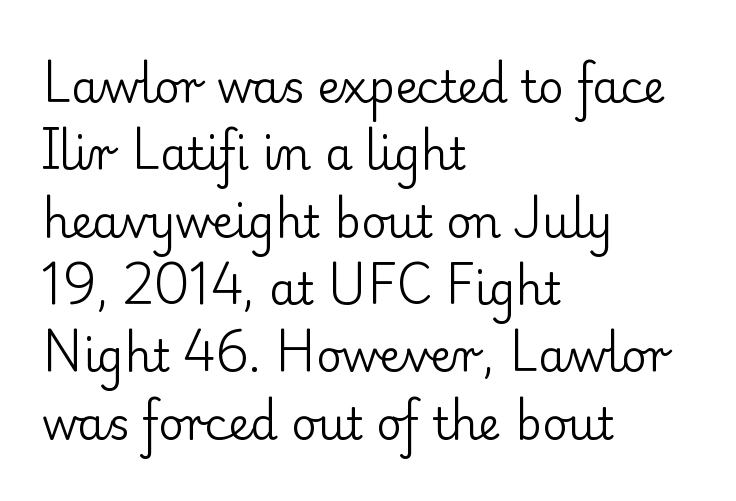
The image shows 44 px regular-weight serif type, upright; set left-aligned, normal line spacing (1.53x), normal letter spacing, not underlined; low stroke contrast and a small x-height.
